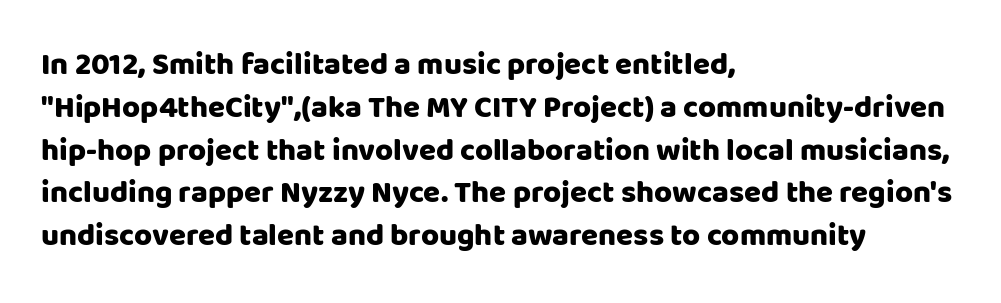
Q: Is the text italic (slanted)? A: No, it is upright.
Q: Is the typeface a serif or a sans-serif typeface? A: Sans-serif.
Q: Is the text underlined? A: No.
Q: How is the paragraph aligned? A: Left-aligned.
Q: Is the spacing between letters normal or unusually wide? A: Normal.
Q: Is the spacing between lines tight, normal or loose? A: Normal.
Q: Width (condensed, normal, or wide)? A: Normal.
Q: Stroke contrast? A: Low.
Q: x-height? A: Large.
Q: Monospaced? A: No.
